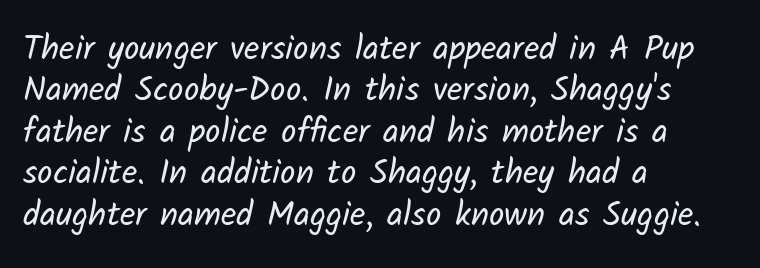
{"serif": "no", "bold": "no", "weight": "regular", "width": "normal", "stroke_contrast": "low", "x_height": "medium", "monospaced": "no", "underline": "no", "align": "left", "line_spacing_ratio": 1.22, "letter_spacing": "normal", "letter_spacing_em": 0.0, "glyph_px": 34}
